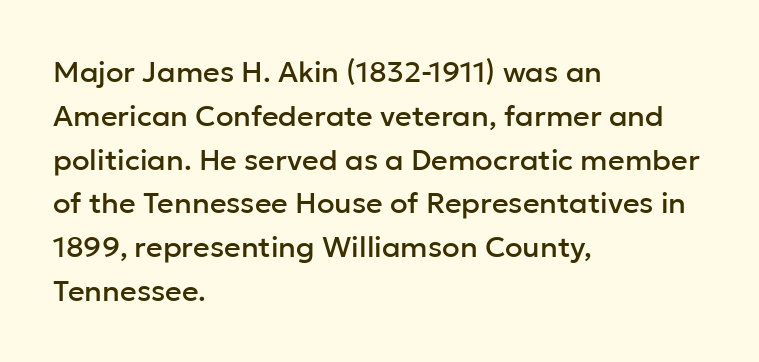
{"serif": "no", "italic": "no", "width": "normal", "stroke_contrast": "low", "x_height": "medium", "monospaced": "no", "underline": "no", "align": "left", "line_spacing": "normal", "line_spacing_ratio": 1.51, "letter_spacing": "normal", "letter_spacing_em": 0.0, "glyph_px": 29}
